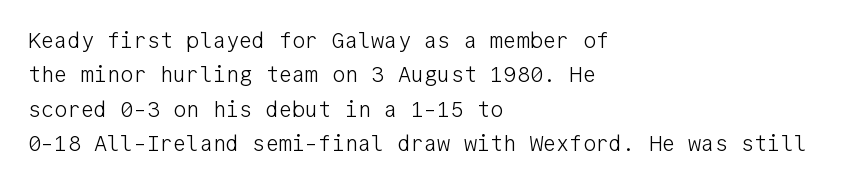
The specimen reads as upright at a glance. Is the stroke heavy? The answer is a plain regular-or-lighter. Clear beneath every line of the passage. Notice how descenders clear the ascenders below comfortably — that's standard leading.
